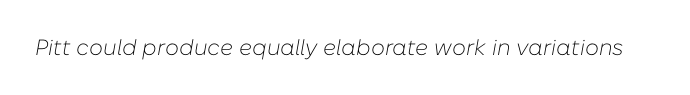
The image shows 22 px text type, italic (leaning right); set normal letter spacing, not underlined.
